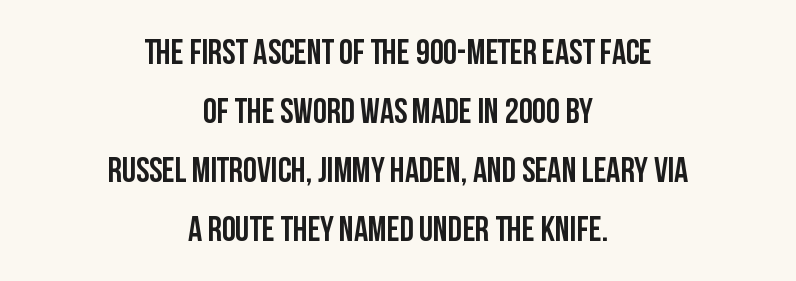
The image shows 35 px semibold, condensed sans-serif type, upright; set centered, normal line spacing (1.69x), normal letter spacing, not underlined; low stroke contrast and a large x-height.
